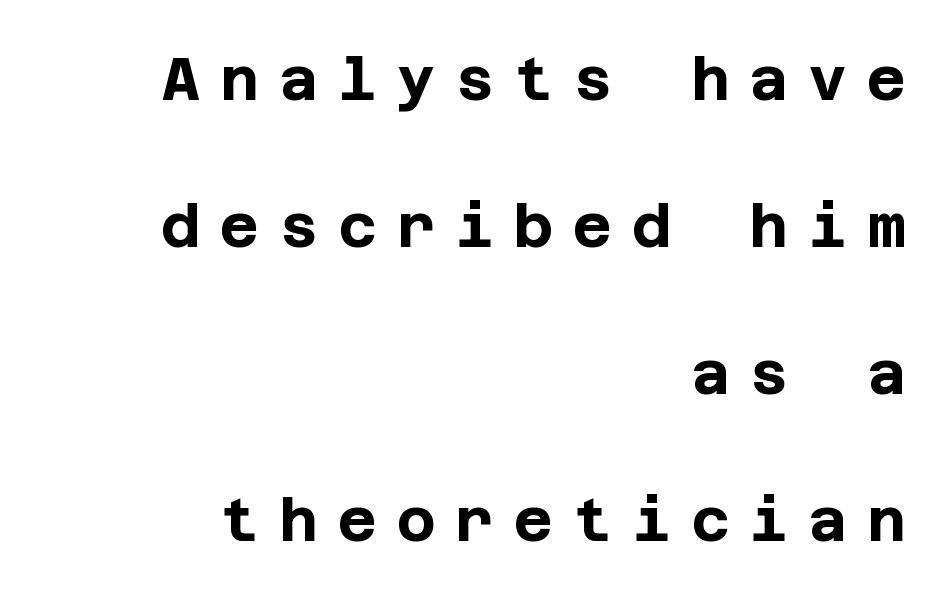
The image shows 60 px bold sans-serif type, upright; set right-aligned, loose line spacing (2.45x), unusually wide letter spacing (+0.33 em), not underlined; low stroke contrast and a large x-height.
